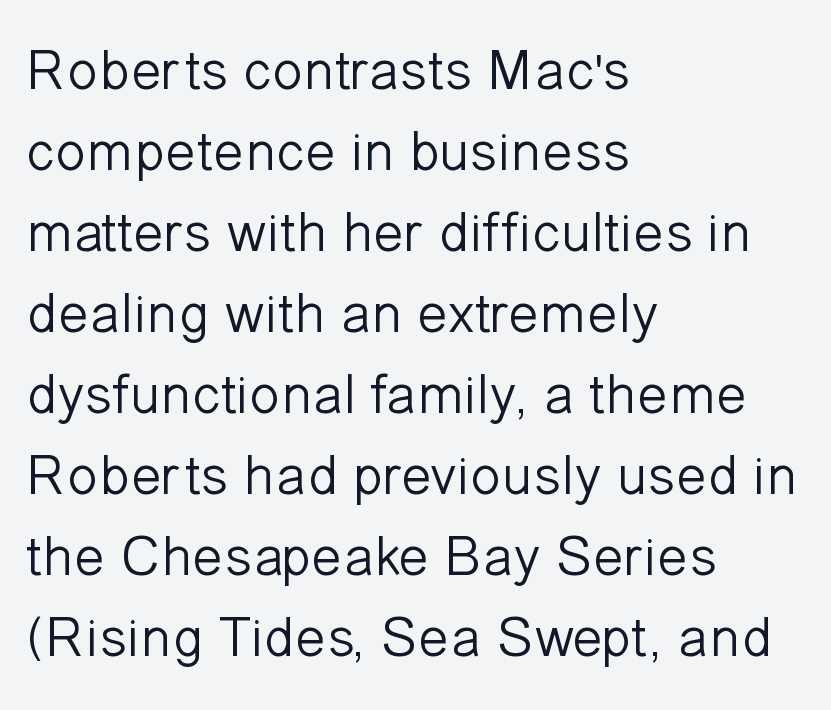
The passage shown is not bold in any degree. The passage shown is typeset with a sans-serif family. This sample keeps an unexceptional amount of space between lines. Italic? Not at all — the glyphs are vertical. You could not count columns in this text — the font is proportionally spaced.
